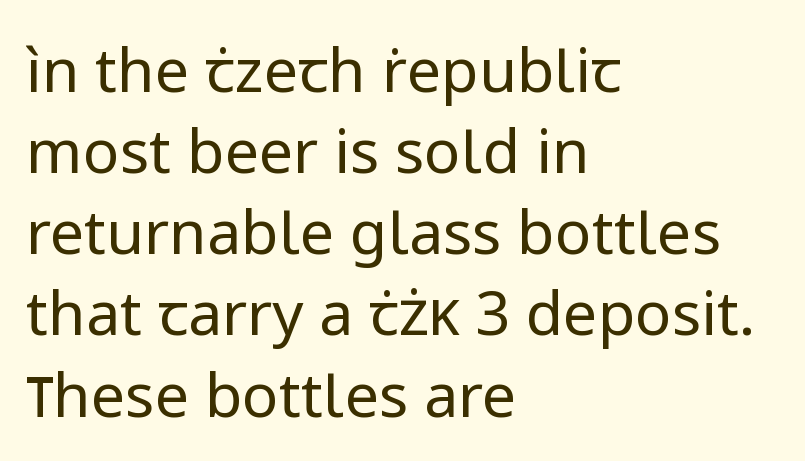
{"serif": "no", "italic": "no", "bold": "no", "weight": "regular", "width": "normal", "stroke_contrast": "low", "x_height": "medium", "monospaced": "no", "underline": "no", "align": "left", "line_spacing": "normal", "line_spacing_ratio": 1.33, "letter_spacing": "normal", "letter_spacing_em": 0.0, "glyph_px": 61}
